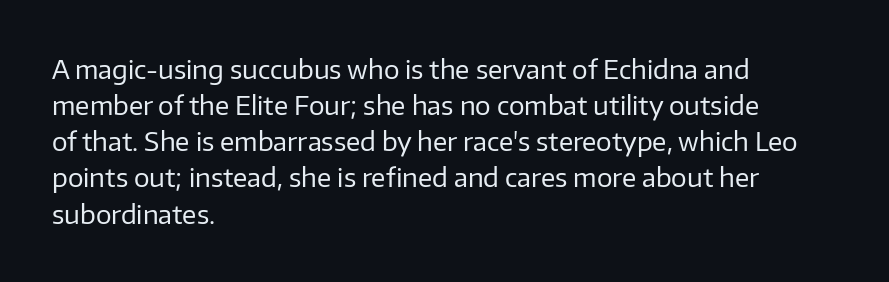
Q: Is the text bold? A: No.
Q: Is the text italic (slanted)? A: No, it is upright.
Q: Is the text underlined? A: No.
Q: How is the paragraph aligned? A: Left-aligned.
Q: Is the spacing between letters normal or unusually wide? A: Normal.
Q: Is the spacing between lines tight, normal or loose? A: Normal.
